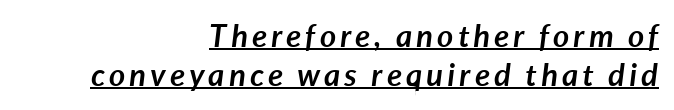
The image shows 31 px semibold type, italic (leaning right); set right-aligned, normal line spacing (1.26x), underlined; low stroke contrast and a medium x-height.
